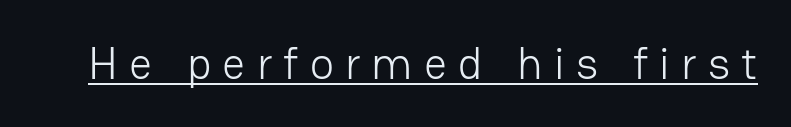
Q: Is the text bold? A: No.
Q: Is the text italic (slanted)? A: No, it is upright.
Q: Is the typeface a serif or a sans-serif typeface? A: Sans-serif.
Q: Is the text underlined? A: Yes.
Q: Is the spacing between letters normal or unusually wide? A: Unusually wide.
Q: Width (condensed, normal, or wide)? A: Normal.
Q: Stroke contrast? A: Low.
Q: x-height? A: Medium.
Q: Monospaced? A: No.
